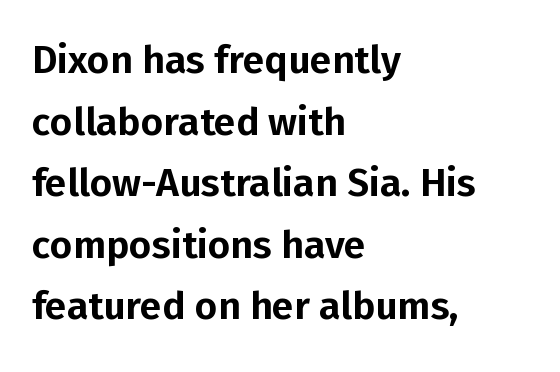
It's the straight-up-and-down kind of type. No feet cap the strokes, marking this as sans-serif type. Inter-character spacing is left at the font's built-in metrics. Summary of vertical rhythm: regular, with standard interline spacing. Varying glyph widths throughout — classic text-font behaviour.
